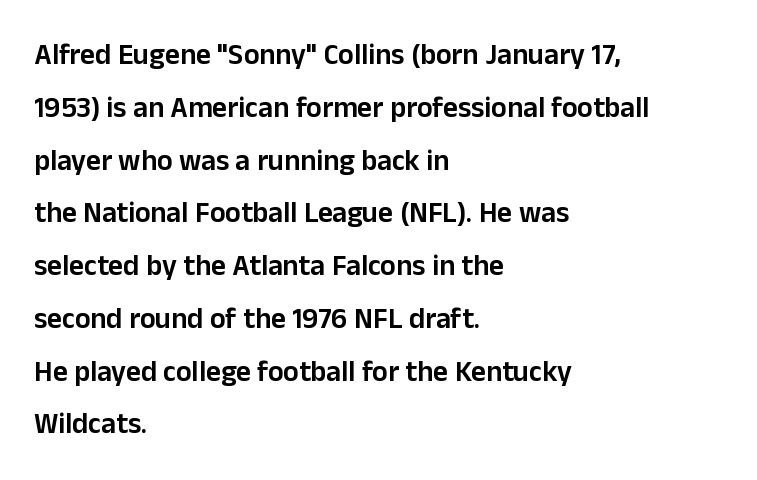
{"serif": "no", "italic": "no", "bold": "semi", "weight": "semibold", "width": "normal", "stroke_contrast": "low", "x_height": "medium", "monospaced": "no", "underline": "no", "align": "left", "line_spacing_ratio": 1.82, "letter_spacing": "normal", "letter_spacing_em": 0.0, "glyph_px": 29}
